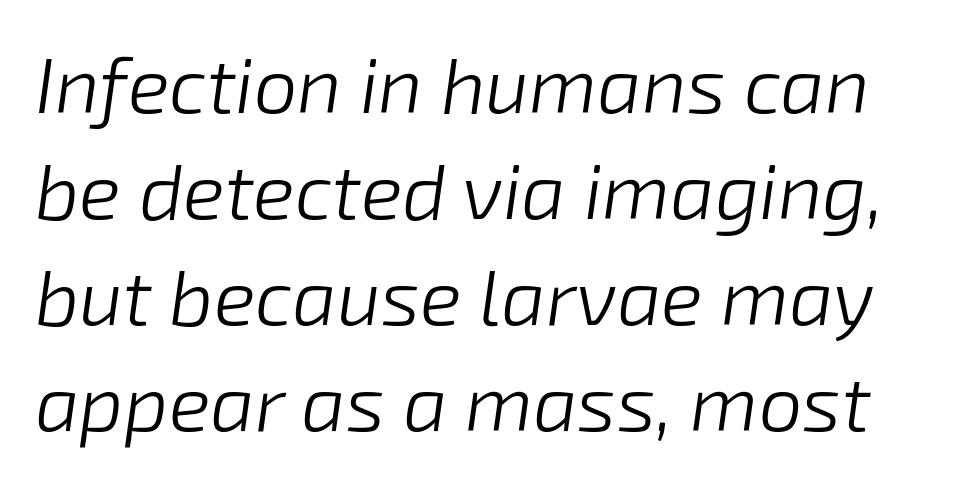
Q: Is the text bold? A: No.
Q: Is the text italic (slanted)? A: Yes, it leans right by about 8 degrees.
Q: Is the text underlined? A: No.
Q: Is the spacing between letters normal or unusually wide? A: Normal.
Q: Is the spacing between lines tight, normal or loose? A: Normal.
Q: Width (condensed, normal, or wide)? A: Normal.
Q: Stroke contrast? A: Low.
Q: x-height? A: Medium.
Q: Monospaced? A: No.
